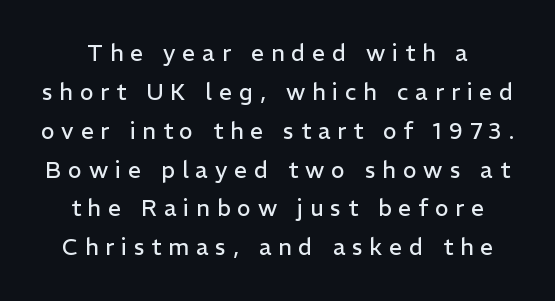
{"italic": "no", "bold": "no", "underline": "no", "line_spacing": "normal", "line_spacing_ratio": 1.69, "letter_spacing": "wide", "letter_spacing_em": 0.3, "glyph_px": 23}
